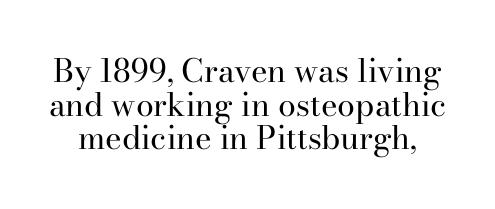
The image shows 32 px regular-weight serif type, upright; set tight line spacing (1.05x), normal letter spacing, not underlined; high stroke contrast and a small x-height.
